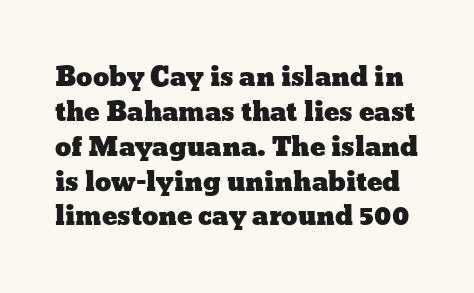
The rendering uses a moderate line-height, typical for paragraphs. The gap between lines stays unmarked. The axis of the letterforms is exactly vertical. Honestly, the letter spacing is just normal — you wouldn't notice it.
